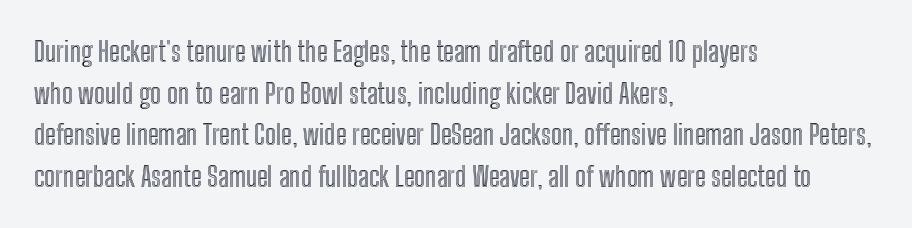
The image shows 28 px condensed type, upright; set left-aligned, normal line spacing (1.49x), normal letter spacing, not underlined; a medium x-height.
